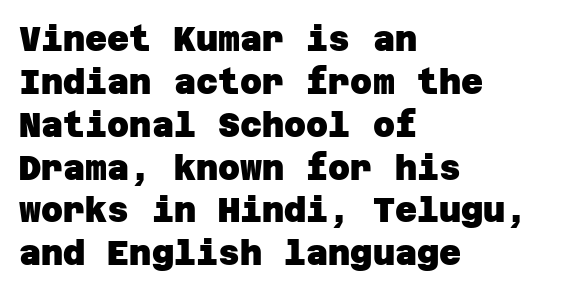
Q: Is the text bold? A: Yes.
Q: Is the typeface a serif or a sans-serif typeface? A: Sans-serif.
Q: Is the text underlined? A: No.
Q: How is the paragraph aligned? A: Left-aligned.
Q: Is the spacing between letters normal or unusually wide? A: Normal.
Q: Is the spacing between lines tight, normal or loose? A: Normal.
Q: Width (condensed, normal, or wide)? A: Normal.
Q: Stroke contrast? A: Low.
Q: x-height? A: Large.
